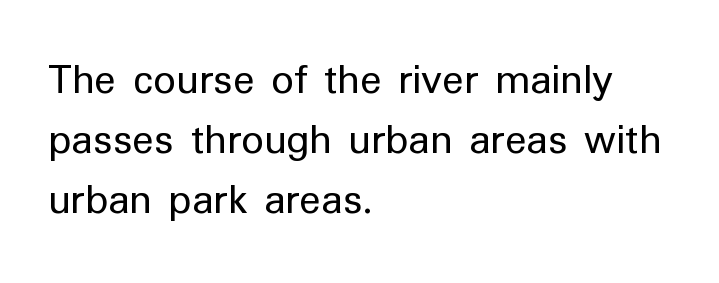
Is the stroke heavy? The answer is a plain regular-or-lighter. Plain, unruled lines of type. A normal amount of white space separates one row of letters from the next. When letters stand straight like this, we call the style roman or upright. Note the varied advance widths — an 'i' is clearly narrower than an 'm'. Line beginnings align vertically; line endings do not.
